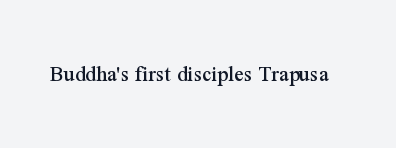
Q: Is the text italic (slanted)? A: No, it is upright.
Q: Is the text underlined? A: No.
Q: Is the spacing between letters normal or unusually wide? A: Normal.
